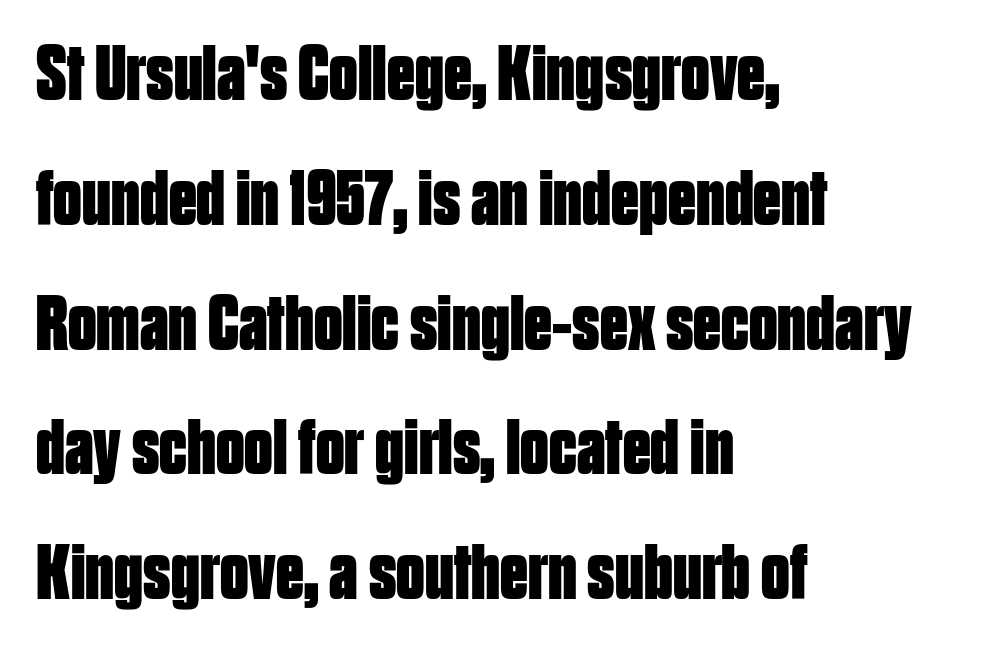
Q: Is the text bold? A: Yes.
Q: Is the text italic (slanted)? A: No, it is upright.
Q: Is the typeface a serif or a sans-serif typeface? A: Sans-serif.
Q: Is the text underlined? A: No.
Q: How is the paragraph aligned? A: Left-aligned.
Q: Is the spacing between letters normal or unusually wide? A: Normal.
Q: Is the spacing between lines tight, normal or loose? A: Normal.
Q: Width (condensed, normal, or wide)? A: Condensed.
Q: Stroke contrast? A: Low.
Q: x-height? A: Large.
Q: Monospaced? A: No.
